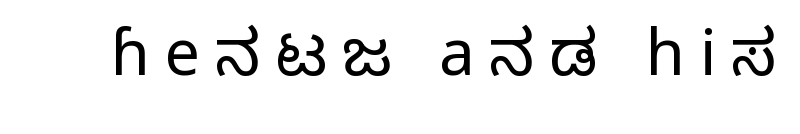
Q: Is the text bold? A: No.
Q: Is the text italic (slanted)? A: No, it is upright.
Q: Is the typeface a serif or a sans-serif typeface? A: Sans-serif.
Q: Is the text underlined? A: No.
Q: Is the spacing between letters normal or unusually wide? A: Unusually wide.
Q: Width (condensed, normal, or wide)? A: Normal.
Q: Stroke contrast? A: Low.
Q: x-height? A: Medium.
Q: Monospaced? A: No.
